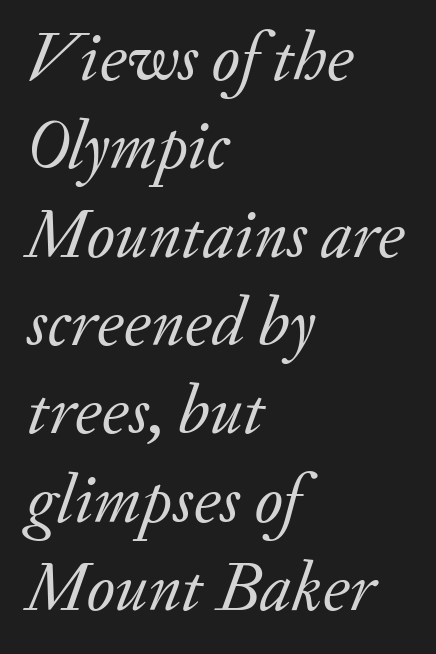
The image shows 69 px regular-weight serif type, italic (leaning right); set left-aligned, normal line spacing (1.28x), normal letter spacing, not underlined; low stroke contrast and a small x-height.
